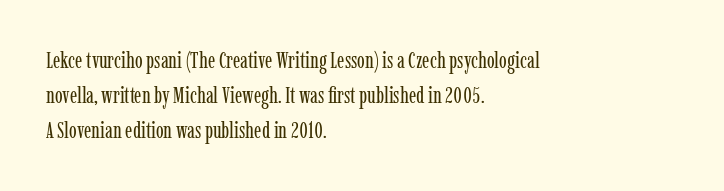
Q: Is the text bold? A: No.
Q: Is the text italic (slanted)? A: No, it is upright.
Q: Is the text underlined? A: No.
Q: How is the paragraph aligned? A: Left-aligned.
Q: Is the spacing between letters normal or unusually wide? A: Normal.
Q: Is the spacing between lines tight, normal or loose? A: Normal.
